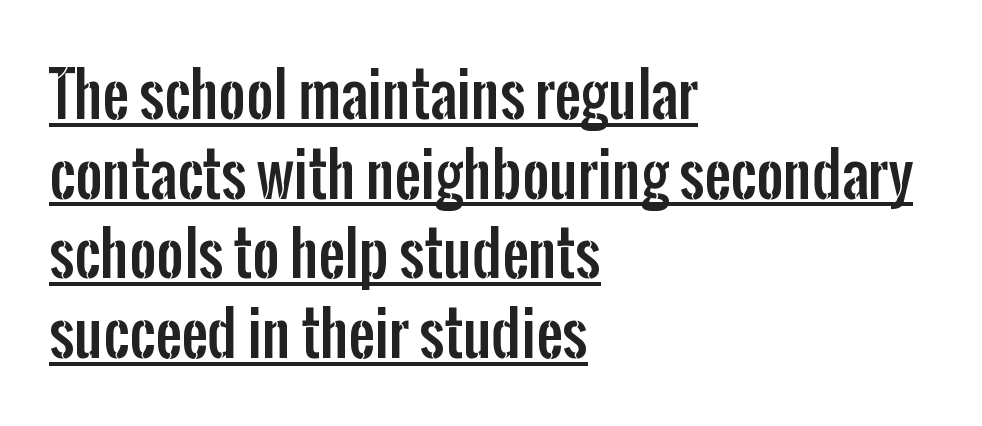
Leading matches the norm, producing a regular column. In terms of letterspacing, this is plain default setting. Ordinary non-slanted type is in use. Character widths vary here, with narrow letters taking less room than wide ones.
